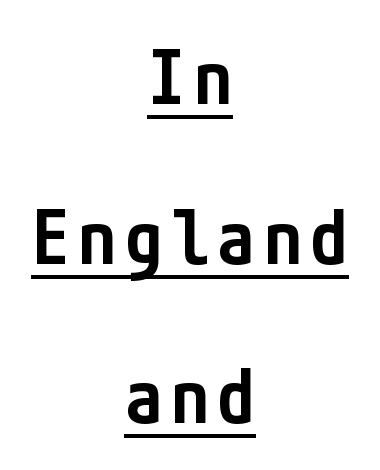
Q: Is the text bold? A: Semi-bold.
Q: Is the text italic (slanted)? A: No, it is upright.
Q: Is the typeface a serif or a sans-serif typeface? A: Sans-serif.
Q: Is the text underlined? A: Yes.
Q: How is the paragraph aligned? A: Centered.
Q: Is the spacing between lines tight, normal or loose? A: Loose.
Q: Width (condensed, normal, or wide)? A: Condensed.
Q: Stroke contrast? A: Low.
Q: x-height? A: Medium.
